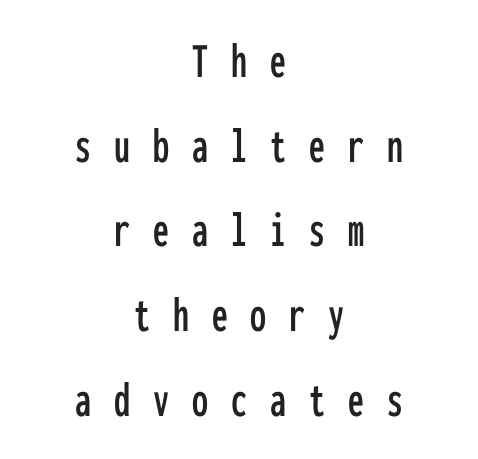
The image shows 51 px condensed sans-serif type, upright, monospaced; set centered, normal line spacing (1.66x), unusually wide letter spacing (+0.45 em), not underlined; low stroke contrast and a medium x-height.
